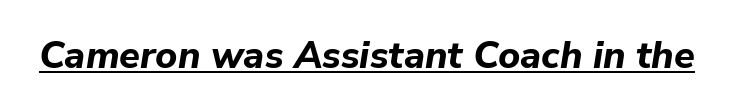
This is underlined copy, the kind a proofreader might mark for attention. Every letter is thick-stroked: bold, no question. The letters sit at their default tracking, neither squeezed nor spread. The letters advance in unequal steps, a hallmark of proportional type. Slanted lettering throughout.
